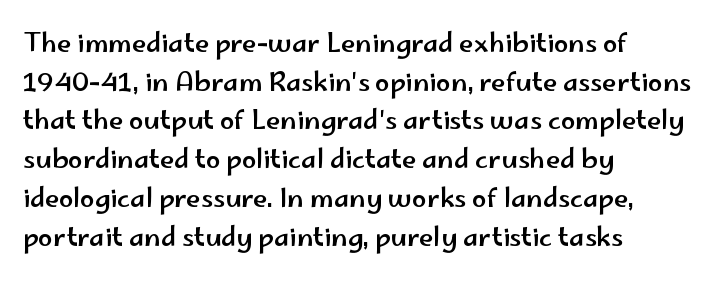
{"italic": "no", "underline": "no", "align": "left", "line_spacing": "normal", "line_spacing_ratio": 1.49, "letter_spacing": "normal", "letter_spacing_em": 0.0, "glyph_px": 26}
